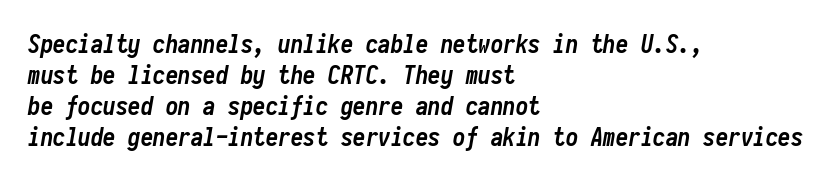
You'd pick this weight for a headline — it's a proper bold. Descender tails drop into unmarked territory. Compared with ordinary roman type, these characters are visibly tilted. Is the block centered? No — it sits flush against the left margin.
